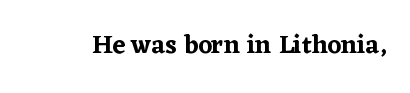
Q: Is the text italic (slanted)? A: No, it is upright.
Q: Is the text underlined? A: No.
Q: Is the spacing between letters normal or unusually wide? A: Normal.
